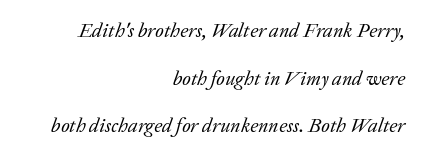
Q: Is the text bold? A: No.
Q: Is the text italic (slanted)? A: Yes, it leans right by about 20 degrees.
Q: Is the text underlined? A: No.
Q: How is the paragraph aligned? A: Right-aligned.
Q: Is the spacing between letters normal or unusually wide? A: Normal.
Q: Is the spacing between lines tight, normal or loose? A: Loose.
